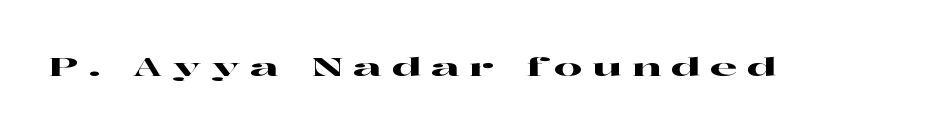
Every stem runs plumb, perpendicular to the baseline. Someone cranked the tracking dial way up on this one. Beneath every word, the page is bare.
